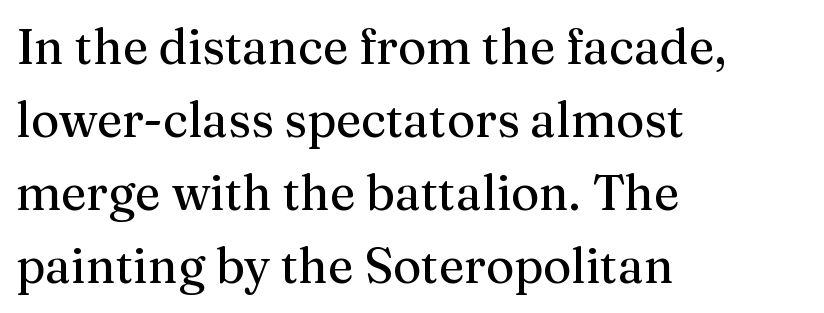
{"serif": "yes", "italic": "no", "bold": "no", "weight": "regular", "width": "normal", "stroke_contrast": "medium", "x_height": "medium", "monospaced": "no", "underline": "no", "align": "left", "line_spacing": "normal", "line_spacing_ratio": 1.49, "letter_spacing": "normal", "letter_spacing_em": 0.0, "glyph_px": 49}
